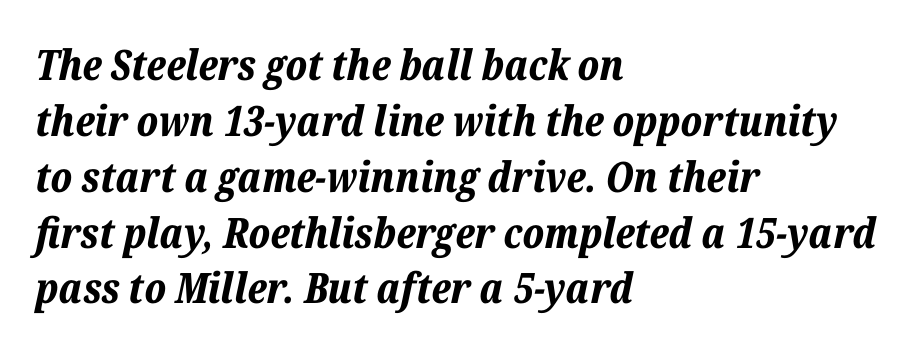
The image shows 42 px bold type, italic (leaning right); set left-aligned, normal line spacing (1.33x), normal letter spacing, not underlined; low stroke contrast and a medium x-height.
